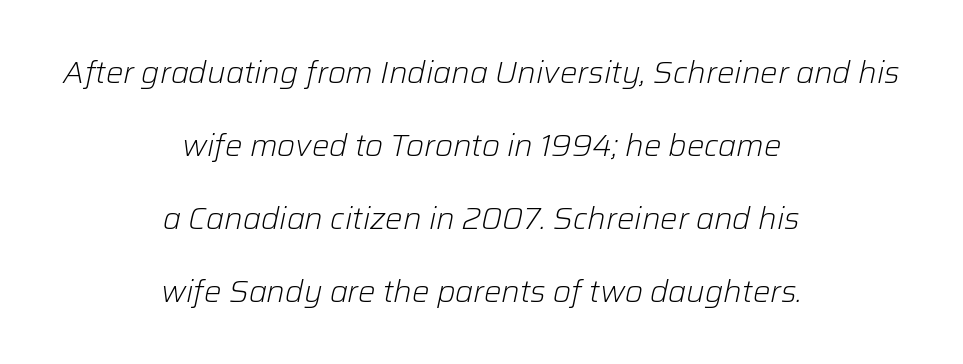
{"italic": "yes", "lean": "right", "slant_degrees": 12, "bold": "no", "weight": "light", "width": "normal", "stroke_contrast": "low", "x_height": "medium", "monospaced": "no", "underline": "no", "align": "center", "line_spacing": "loose", "line_spacing_ratio": 2.36, "letter_spacing": "normal", "letter_spacing_em": 0.0, "glyph_px": 31}
